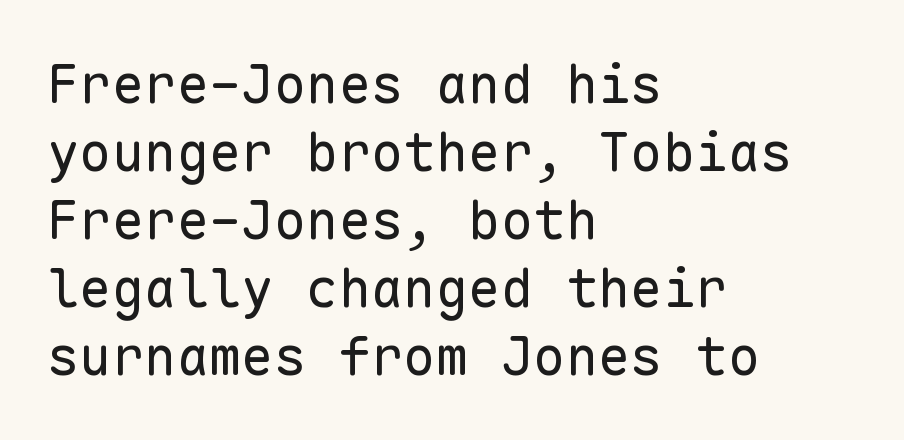
Monospaced: the letters line up in strict vertical columns. These lines are composed in type without serifs. What stands out about the letter spacing? Nothing — it is the standard amount. The foot of each line stays bare and open. Leading: standard. Characters remain perfectly vertical along every line.
